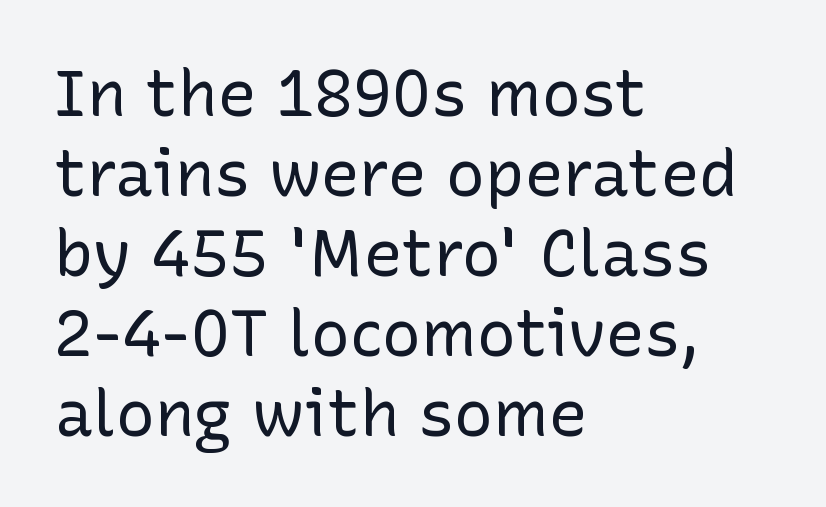
{"serif": "no", "italic": "no", "bold": "no", "weight": "regular", "width": "normal", "stroke_contrast": "low", "x_height": "medium", "monospaced": "no", "underline": "no", "align": "left", "line_spacing_ratio": 1.23, "letter_spacing": "normal", "letter_spacing_em": 0.0, "glyph_px": 65}
